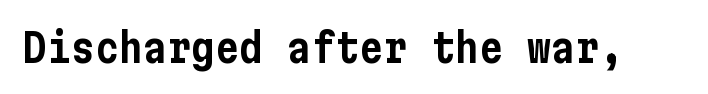
The image shows 40 px condensed sans-serif type, upright; set normal letter spacing, not underlined; low stroke contrast and a medium x-height.
